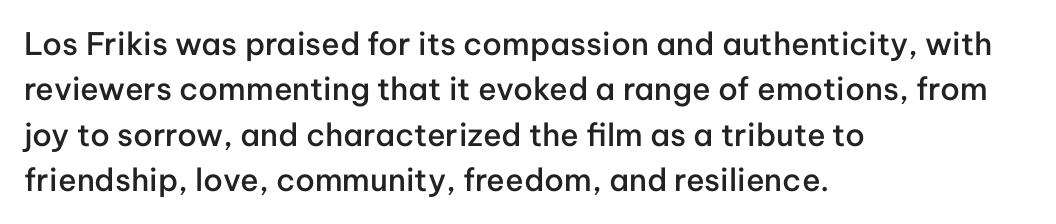
Q: Is the text bold? A: Semi-bold.
Q: Is the text italic (slanted)? A: No, it is upright.
Q: Is the typeface a serif or a sans-serif typeface? A: Sans-serif.
Q: Is the text underlined? A: No.
Q: How is the paragraph aligned? A: Left-aligned.
Q: Is the spacing between letters normal or unusually wide? A: Normal.
Q: Is the spacing between lines tight, normal or loose? A: Normal.
Q: Width (condensed, normal, or wide)? A: Normal.
Q: Stroke contrast? A: Low.
Q: x-height? A: Medium.
Q: Monospaced? A: No.
